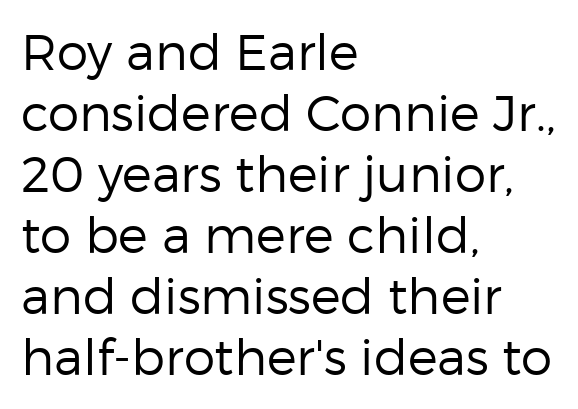
Every character sits straight up, as roman type does. Clear beneath every line of the passage. Examine the stroke ends and you'll find no serifs. Students, note that the glyphs here touch the page at normal intervals. The rendering uses natural spacing where letterforms have individual widths. Letters have the restrained weight of plain body copy at most.
